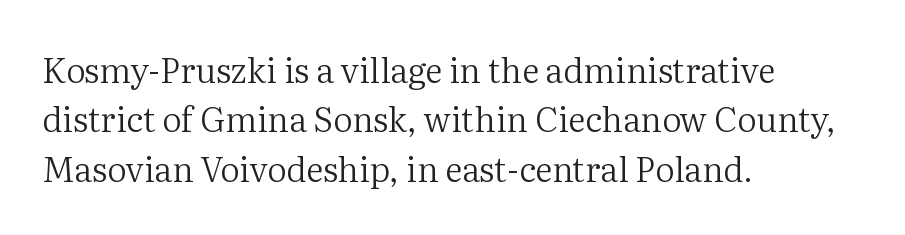
Proportional: the letters do not fall into vertical columns. In terms of letterform style, serifs are clearly present. Unlike italic type, these characters show no tilt at all. Interline gaps are of average width in this sample. The letterforms sit shoulder to shoulder at normal distance. The typesetting does not lean heavy: it is not bold.
